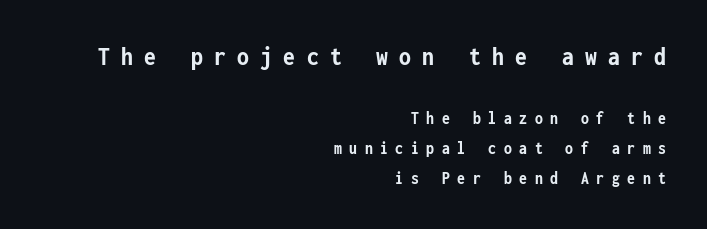
Typesetter's note: full bold, strokes at maximum text heaviness. Does the lettering tilt? It doesn't — this is upright. No word sits above an underline. The rendering inserts visible extra space after every character. Summary of vertical rhythm: regular, with standard interline spacing.
